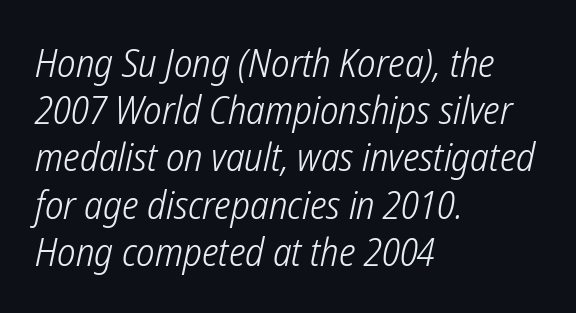
The image shows 39 px light, condensed sans-serif type; set left-aligned, line spacing 1.21x, normal letter spacing, not underlined; low stroke contrast and a medium x-height.
